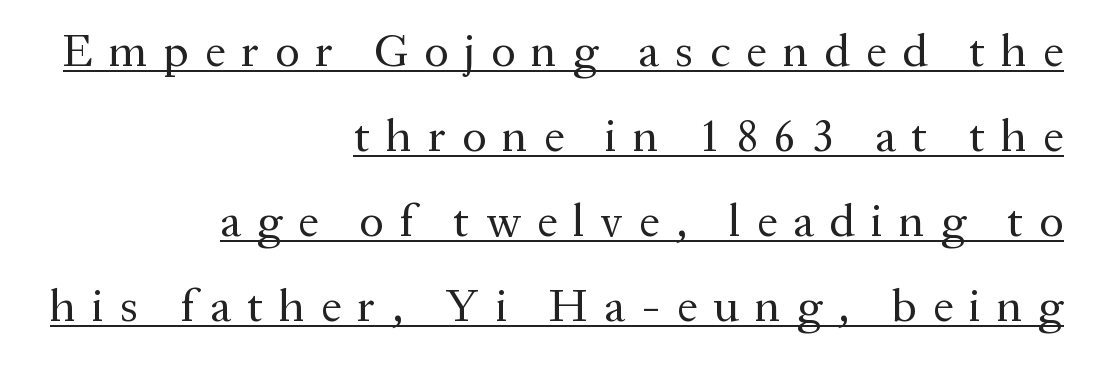
{"serif": "yes", "italic": "no", "bold": "no", "weight": "regular", "width": "normal", "stroke_contrast": "medium", "x_height": "medium", "monospaced": "no", "underline": "yes", "align": "right", "line_spacing_ratio": 1.85, "letter_spacing": "wide", "letter_spacing_em": 0.35, "glyph_px": 46}
